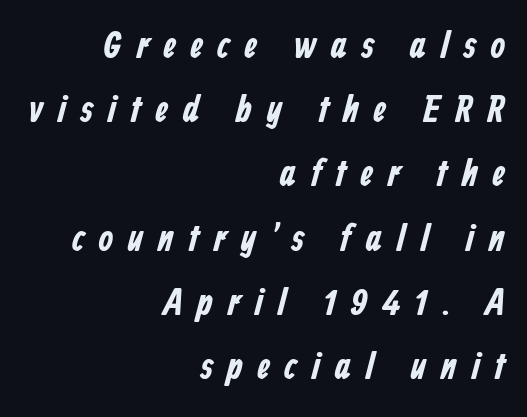
{"serif": "no", "width": "condensed", "stroke_contrast": "low", "x_height": "medium", "monospaced": "no", "underline": "no", "align": "right", "line_spacing": "normal", "line_spacing_ratio": 1.69, "letter_spacing": "wide", "letter_spacing_em": 0.37, "glyph_px": 38}
